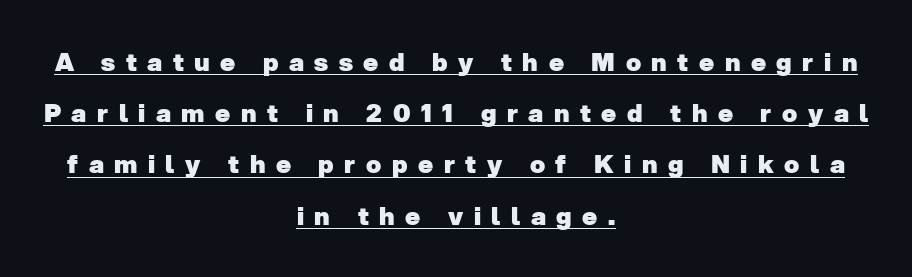
{"bold": "yes", "underline": "yes", "align": "center", "line_spacing": "loose", "line_spacing_ratio": 2.05, "letter_spacing": "wide", "letter_spacing_em": 0.42, "glyph_px": 25}
